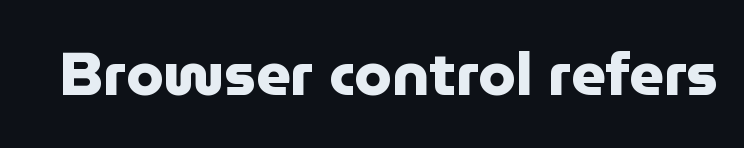
Words float on clear page, feet unadorned. Notice how the stems are strictly vertical — no italics here. A typesetter would call this proportional, since set widths differ per character. Short note: letters normally spaced.
